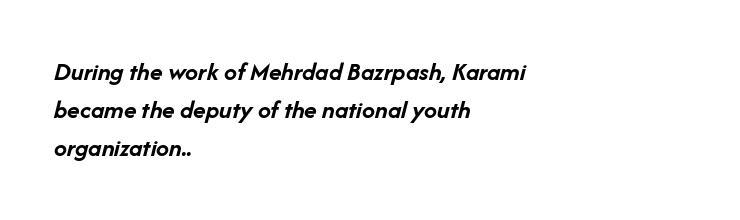
The image shows 26 px bold type, italic (leaning right); set left-aligned, normal line spacing (1.47x), normal letter spacing, not underlined.
